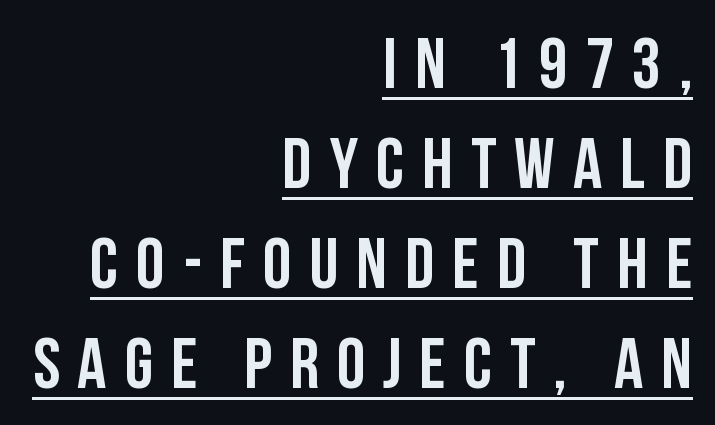
Q: Is the text italic (slanted)? A: No, it is upright.
Q: Is the typeface a serif or a sans-serif typeface? A: Sans-serif.
Q: Is the text underlined? A: Yes.
Q: How is the paragraph aligned? A: Right-aligned.
Q: Is the spacing between letters normal or unusually wide? A: Unusually wide.
Q: Is the spacing between lines tight, normal or loose? A: Normal.
Q: Width (condensed, normal, or wide)? A: Condensed.
Q: Stroke contrast? A: Low.
Q: x-height? A: Large.
Q: Monospaced? A: No.
